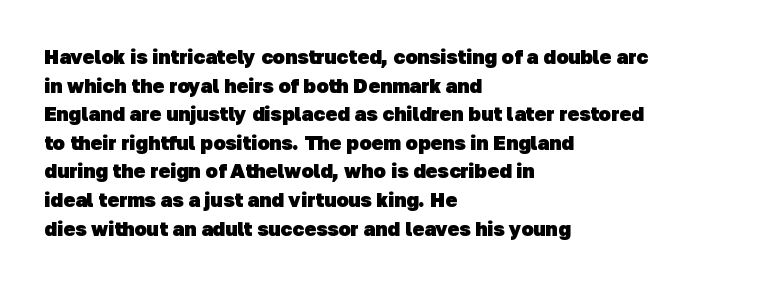
{"bold": "yes", "underline": "no", "align": "left", "line_spacing": "normal", "line_spacing_ratio": 1.43, "letter_spacing": "normal", "letter_spacing_em": 0.0, "glyph_px": 20}
